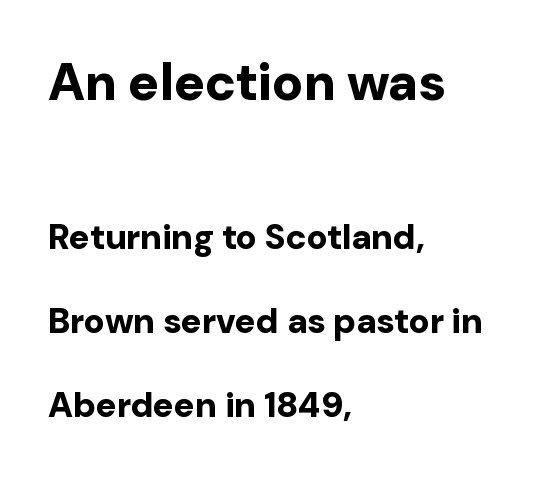
{"serif": "no", "italic": "no", "bold": "yes", "weight": "bold", "width": "normal", "stroke_contrast": "low", "x_height": "medium", "monospaced": "no", "underline": "no", "align": "left", "line_spacing": "loose", "line_spacing_ratio": 2.4, "letter_spacing": "normal", "letter_spacing_em": 0.0, "larger_block": "first", "size_ratio": 1.49, "glyph_px": 52}
